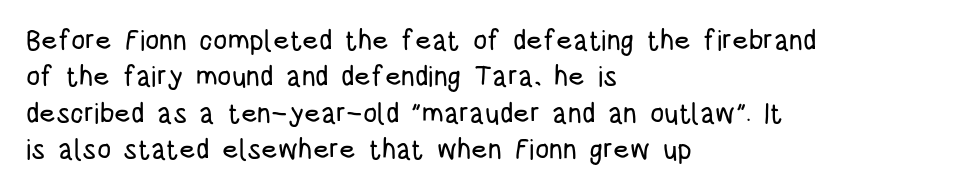
Type style note: lacks serifs. Ascenders rise straight up at ninety degrees. Bare-footed words on every line. If you measured baseline to baseline, you'd find a middling distance.
